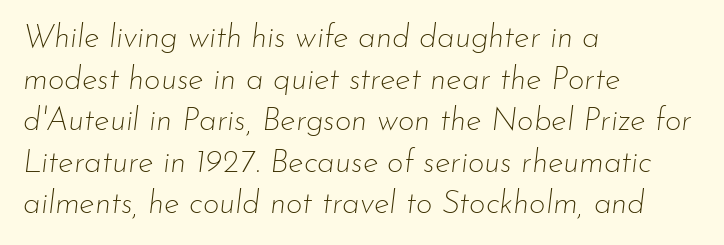
Style check: oblique. Spacing verdict: proportional, widths tailored to each character. The gap between lines stays unmarked. Successive baselines arrive at the customary interval. Compared with a centered layout, this one pins lines to the left instead. This is not heavy type; no bold has been used.
